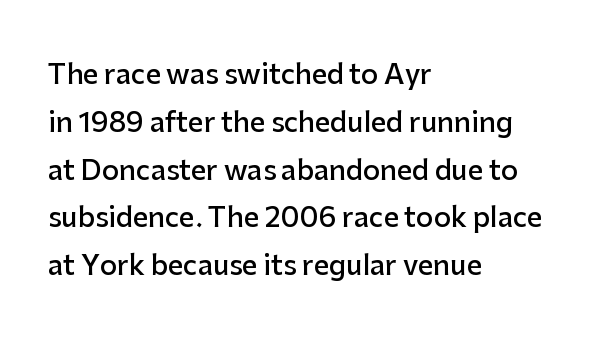
The image shows 27 px text type, upright; set left-aligned, line spacing 1.77x, normal letter spacing, not underlined.
